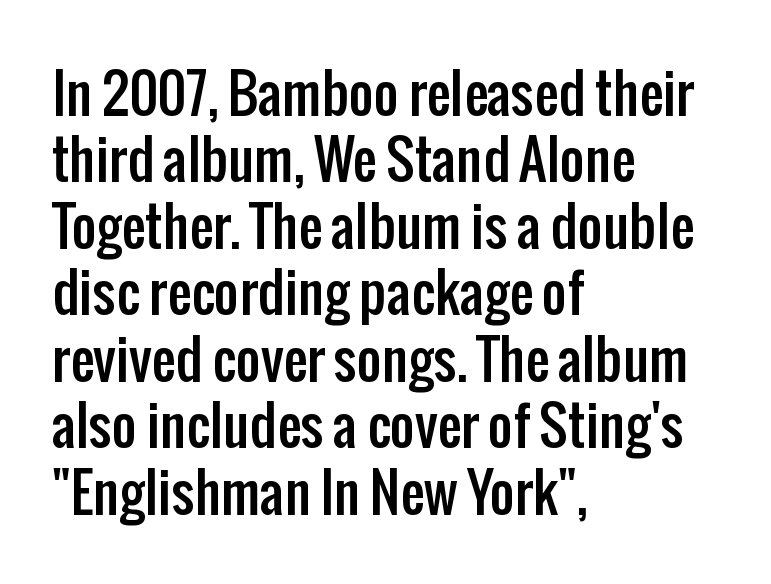
Q: Is the text italic (slanted)? A: No, it is upright.
Q: Is the typeface a serif or a sans-serif typeface? A: Sans-serif.
Q: Is the text underlined? A: No.
Q: How is the paragraph aligned? A: Left-aligned.
Q: Is the spacing between letters normal or unusually wide? A: Normal.
Q: Width (condensed, normal, or wide)? A: Condensed.
Q: Stroke contrast? A: Low.
Q: x-height? A: Medium.
Q: Monospaced? A: No.
